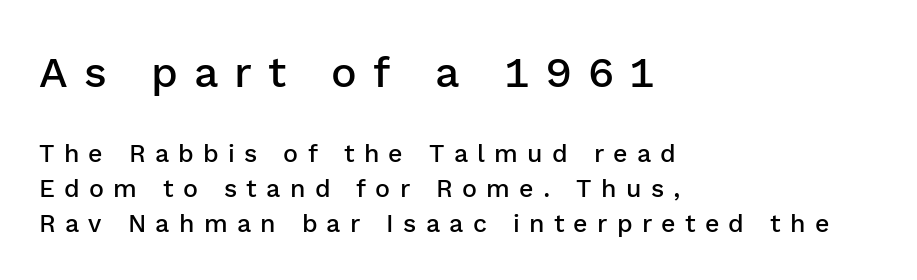
Descenders are the only things crossing below the line. This is sans-serif lettering, the kind often seen on screens and signage. The font is running at a semibold setting, under full bold. Spacing verdict: proportional, widths tailored to each character. Display-style spreading of the glyphs; the letterfit is very open. Is the block centered? No — it sits flush against the left margin.
